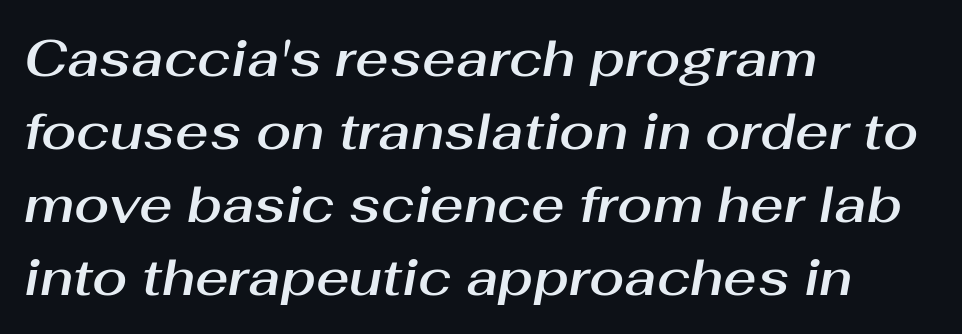
Q: Is the text italic (slanted)? A: Yes, it leans right by about 10 degrees.
Q: Is the text underlined? A: No.
Q: How is the paragraph aligned? A: Left-aligned.
Q: Is the spacing between letters normal or unusually wide? A: Normal.
Q: Is the spacing between lines tight, normal or loose? A: Normal.
Q: Width (condensed, normal, or wide)? A: Normal.
Q: Stroke contrast? A: Medium.
Q: x-height? A: Medium.
Q: Monospaced? A: No.
